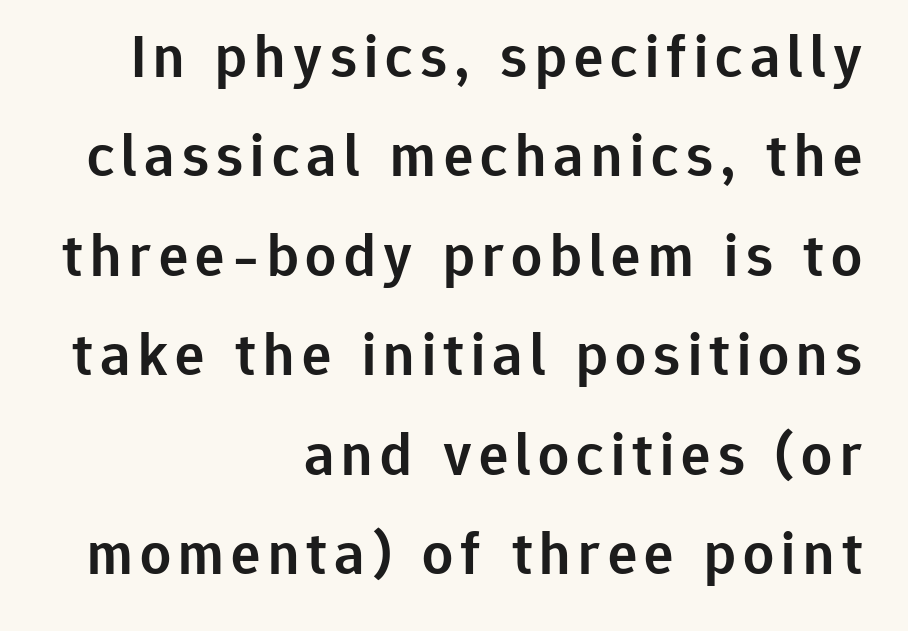
{"serif": "no", "italic": "no", "bold": "semi", "weight": "semibold", "width": "normal", "stroke_contrast": "low", "x_height": "medium", "monospaced": "no", "underline": "no", "align": "right", "line_spacing": "normal", "line_spacing_ratio": 1.63, "glyph_px": 61}
